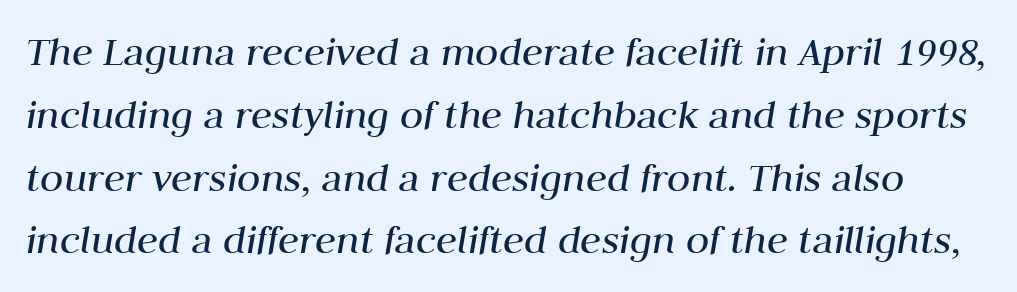
{"italic": "yes", "lean": "right", "slant_degrees": 10, "bold": "no", "weight": "regular", "width": "normal", "stroke_contrast": "medium", "x_height": "medium", "monospaced": "no", "underline": "no", "line_spacing": "normal", "line_spacing_ratio": 1.46, "letter_spacing": "normal", "letter_spacing_em": 0.0, "glyph_px": 43}
